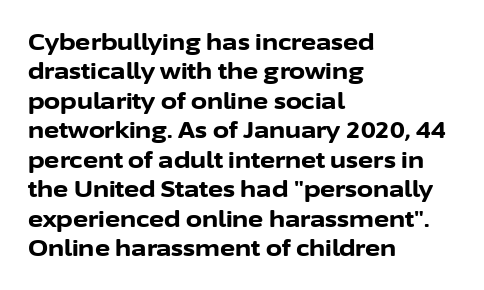
Q: Is the text bold? A: Yes.
Q: Is the text italic (slanted)? A: No, it is upright.
Q: Is the text underlined? A: No.
Q: How is the paragraph aligned? A: Left-aligned.
Q: Is the spacing between letters normal or unusually wide? A: Normal.
Q: Is the spacing between lines tight, normal or loose? A: Normal.
